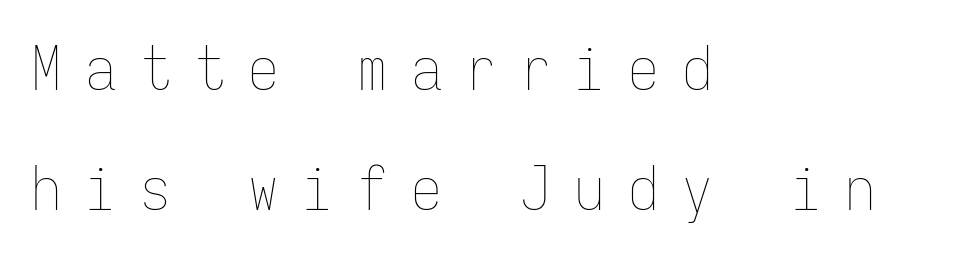
The specimen reads as upright at a glance. Which margin do the lines hug? The left one — the right edge is uneven. The lines are spread far apart with generous leading. Nothing heavy about these letters — not bold at all. Descenders hang freely into open space. Do the characters align in a grid? Yes, the font is monospaced.
